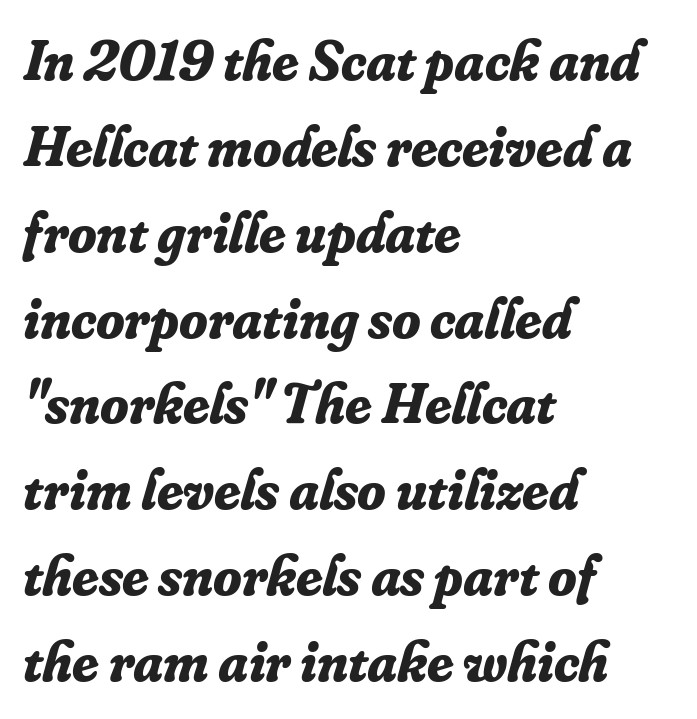
Q: Is the text bold? A: Yes.
Q: Is the text italic (slanted)? A: Yes, it leans right by about 16 degrees.
Q: Is the typeface a serif or a sans-serif typeface? A: Serif.
Q: Is the text underlined? A: No.
Q: How is the paragraph aligned? A: Left-aligned.
Q: Is the spacing between letters normal or unusually wide? A: Normal.
Q: Is the spacing between lines tight, normal or loose? A: Normal.
Q: Width (condensed, normal, or wide)? A: Normal.
Q: Stroke contrast? A: Low.
Q: x-height? A: Small.
Q: Monospaced? A: No.
